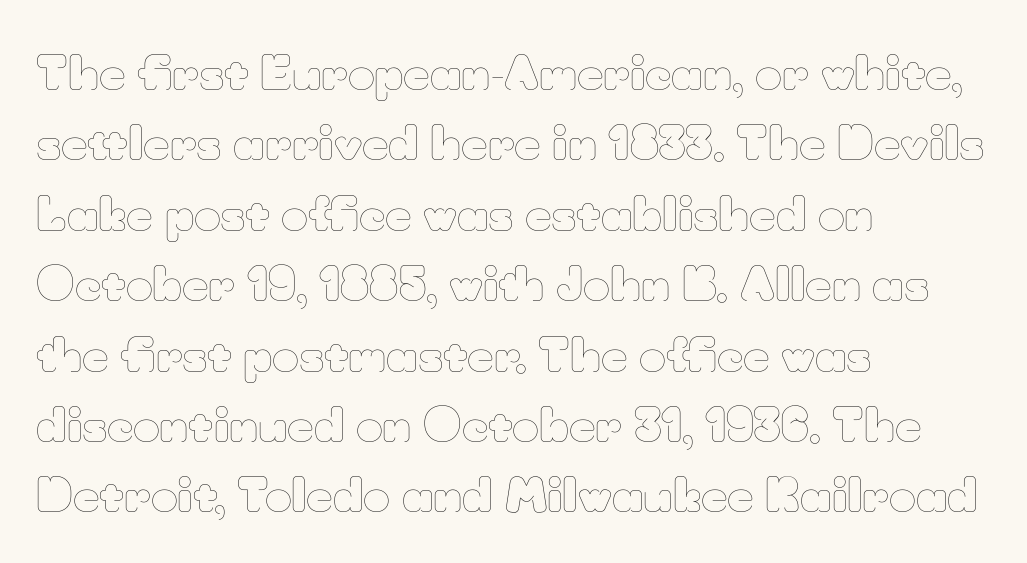
Q: Is the text bold? A: No.
Q: Is the text italic (slanted)? A: No, it is upright.
Q: Is the text underlined? A: No.
Q: How is the paragraph aligned? A: Left-aligned.
Q: Is the spacing between letters normal or unusually wide? A: Normal.
Q: Is the spacing between lines tight, normal or loose? A: Normal.
Q: Width (condensed, normal, or wide)? A: Normal.
Q: Stroke contrast? A: Low.
Q: x-height? A: Small.
Q: Monospaced? A: No.
